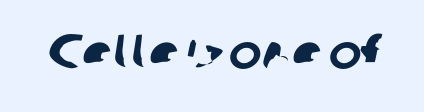
Q: Is the typeface a serif or a sans-serif typeface? A: Sans-serif.
Q: Is the text underlined? A: No.
Q: Is the spacing between letters normal or unusually wide? A: Normal.
Q: Width (condensed, normal, or wide)? A: Normal.
Q: Stroke contrast? A: Low.
Q: x-height? A: Medium.
Q: Monospaced? A: No.
